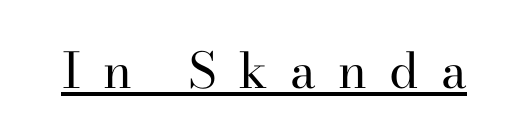
Q: Is the text bold? A: No.
Q: Is the text italic (slanted)? A: No, it is upright.
Q: Is the typeface a serif or a sans-serif typeface? A: Serif.
Q: Is the text underlined? A: Yes.
Q: Is the spacing between letters normal or unusually wide? A: Unusually wide.
Q: Width (condensed, normal, or wide)? A: Normal.
Q: Stroke contrast? A: High.
Q: x-height? A: Small.
Q: Monospaced? A: No.
